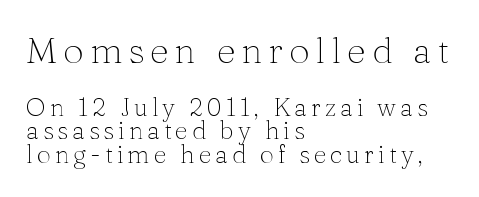
{"serif": "yes", "italic": "no", "bold": "no", "weight": "thin", "width": "normal", "stroke_contrast": "medium", "x_height": "medium", "monospaced": "no", "underline": "no", "align": "left", "line_spacing": "tight", "line_spacing_ratio": 0.95, "larger_block": "first", "size_ratio": 1.48, "glyph_px": 37}
